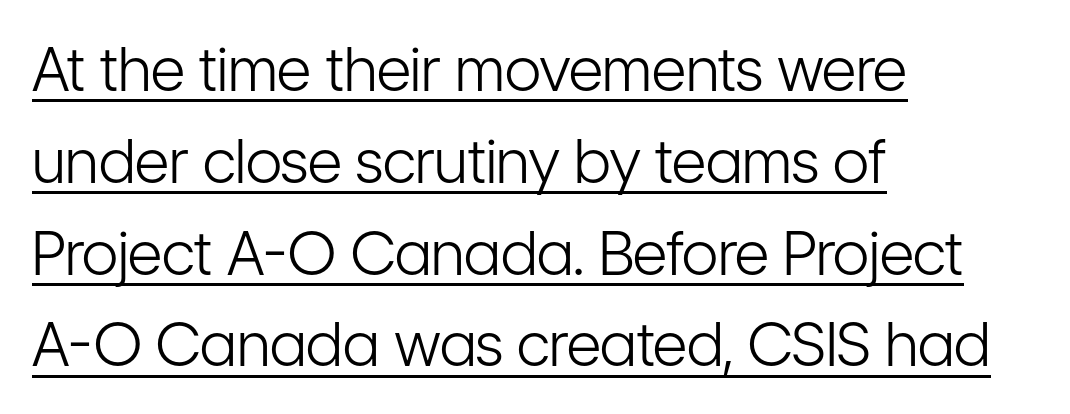
The type family on display is of the sans-serif kind. The face looks like a standard text weight, possibly lighter. Reading down the column, the eye jumps a familiar distance to each next line. Character widths vary here, with narrow letters taking less room than wide ones. Rendered with straight, roman letterforms.
